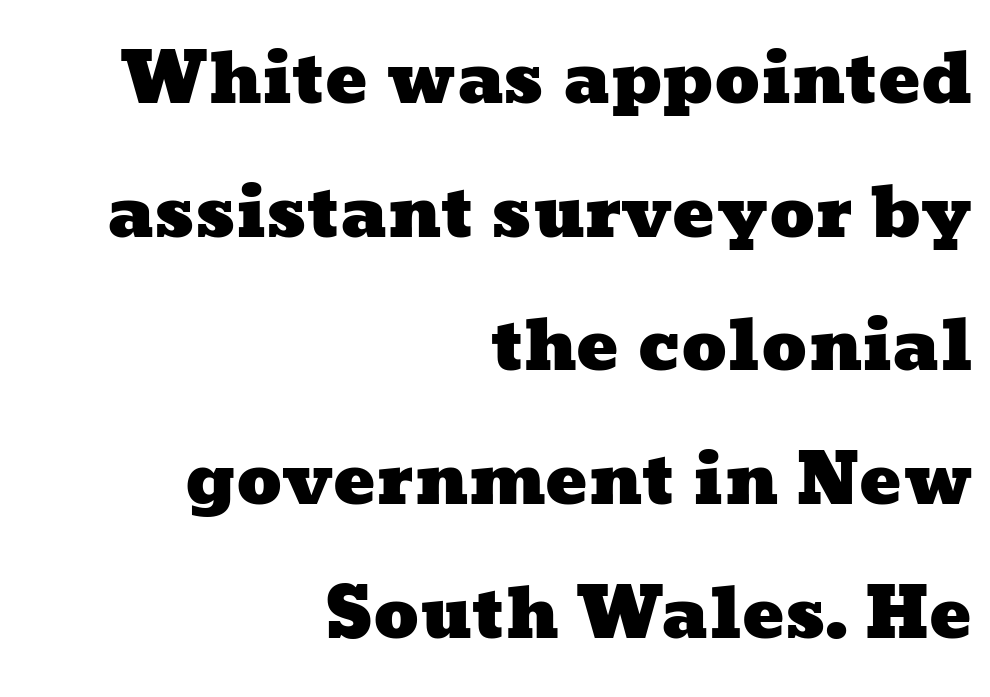
The paragraph has a hard right edge and a soft left edge. The rendering uses natural spacing where letterforms have individual widths. If you measured baseline to baseline, you'd find a long distance. Descender tails drop into unmarked territory.
